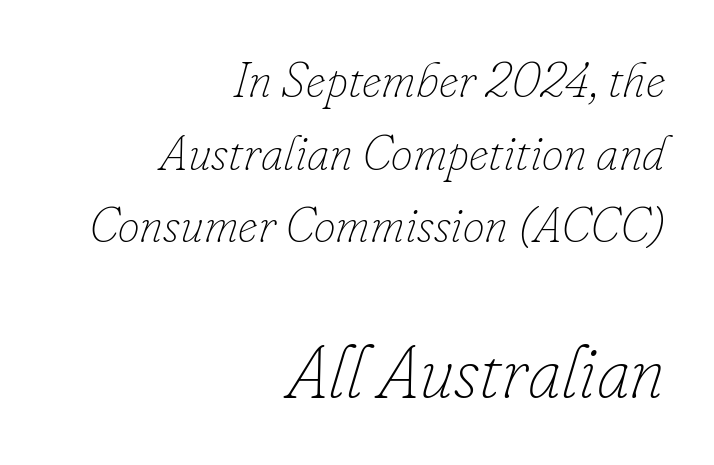
Q: Is the text bold? A: No.
Q: Is the text italic (slanted)? A: Yes, it leans right by about 16 degrees.
Q: Is the text underlined? A: No.
Q: How is the paragraph aligned? A: Right-aligned.
Q: Is the spacing between letters normal or unusually wide? A: Normal.
Q: Is the spacing between lines tight, normal or loose? A: Normal.
Q: Which block of text is set in a larger size, the first (top) or the second (bottom)? A: The second (bottom) one.
Q: Width (condensed, normal, or wide)? A: Normal.
Q: Stroke contrast? A: Low.
Q: x-height? A: Small.
Q: Monospaced? A: No.
